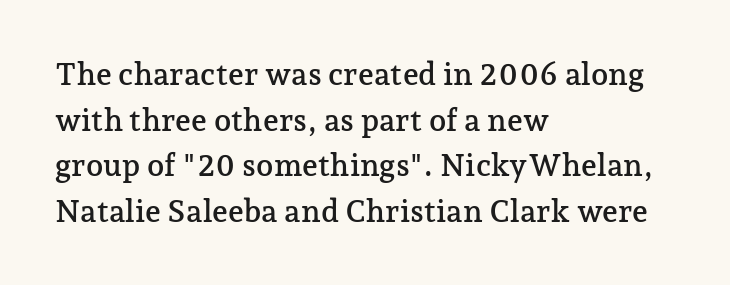
Q: Is the text italic (slanted)? A: No, it is upright.
Q: Is the typeface a serif or a sans-serif typeface? A: Serif.
Q: Is the text underlined? A: No.
Q: How is the paragraph aligned? A: Left-aligned.
Q: Is the spacing between letters normal or unusually wide? A: Normal.
Q: Is the spacing between lines tight, normal or loose? A: Normal.
Q: Width (condensed, normal, or wide)? A: Normal.
Q: Stroke contrast? A: Low.
Q: x-height? A: Medium.
Q: Monospaced? A: No.
